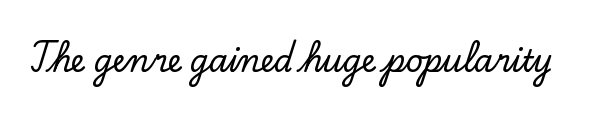
{"serif": "yes", "width": "normal", "stroke_contrast": "low", "x_height": "small", "monospaced": "no", "underline": "no", "letter_spacing": "normal", "letter_spacing_em": 0.0, "glyph_px": 30}
